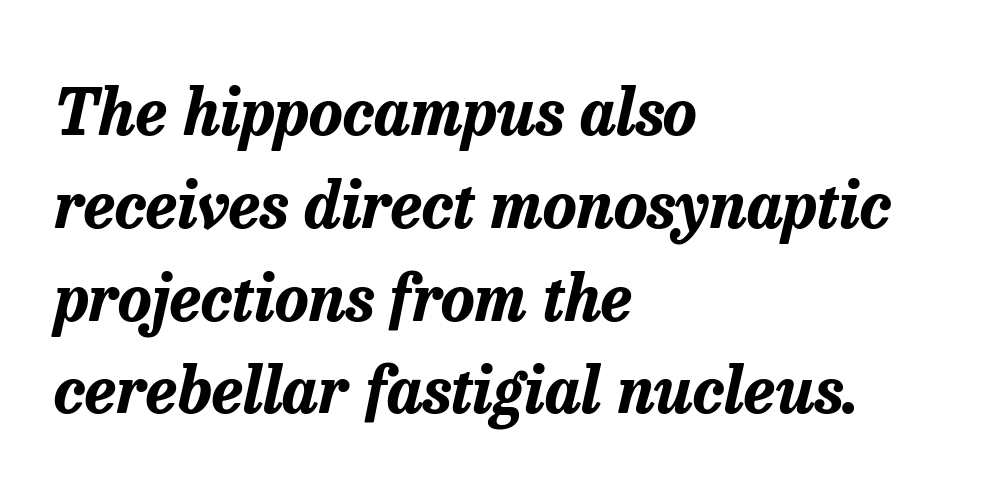
{"italic": "yes", "lean": "right", "slant_degrees": 13, "bold": "yes", "weight": "bold", "width": "normal", "stroke_contrast": "low", "x_height": "medium", "monospaced": "no", "underline": "no", "align": "left", "line_spacing": "normal", "line_spacing_ratio": 1.45, "letter_spacing": "normal", "letter_spacing_em": 0.0, "glyph_px": 64}
